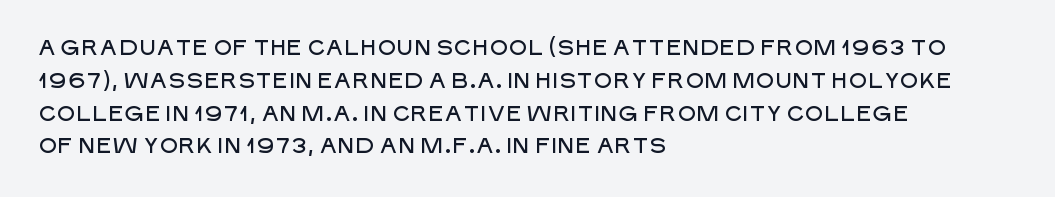
{"italic": "no", "underline": "no", "align": "left", "line_spacing": "normal", "line_spacing_ratio": 1.56, "letter_spacing": "normal", "letter_spacing_em": 0.0, "glyph_px": 21}
